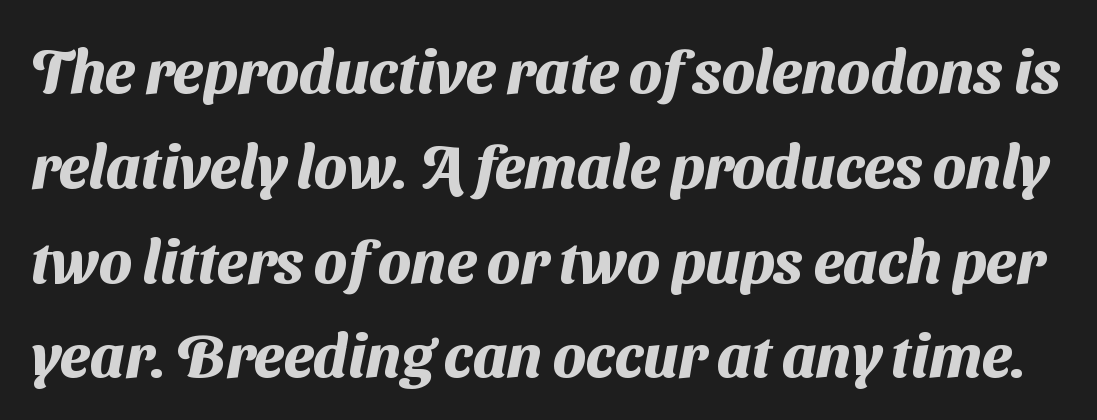
{"serif": "no", "bold": "yes", "weight": "heavy", "width": "normal", "stroke_contrast": "medium", "x_height": "medium", "monospaced": "no", "underline": "no", "line_spacing": "normal", "line_spacing_ratio": 1.58, "letter_spacing": "normal", "letter_spacing_em": 0.0, "glyph_px": 60}
